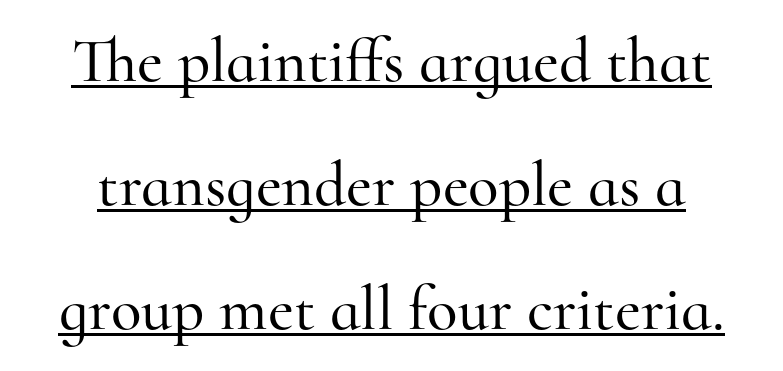
Q: Is the text italic (slanted)? A: No, it is upright.
Q: Is the typeface a serif or a sans-serif typeface? A: Serif.
Q: Is the text underlined? A: Yes.
Q: Is the spacing between letters normal or unusually wide? A: Normal.
Q: Is the spacing between lines tight, normal or loose? A: Loose.
Q: Width (condensed, normal, or wide)? A: Normal.
Q: Stroke contrast? A: High.
Q: x-height? A: Small.
Q: Monospaced? A: No.
